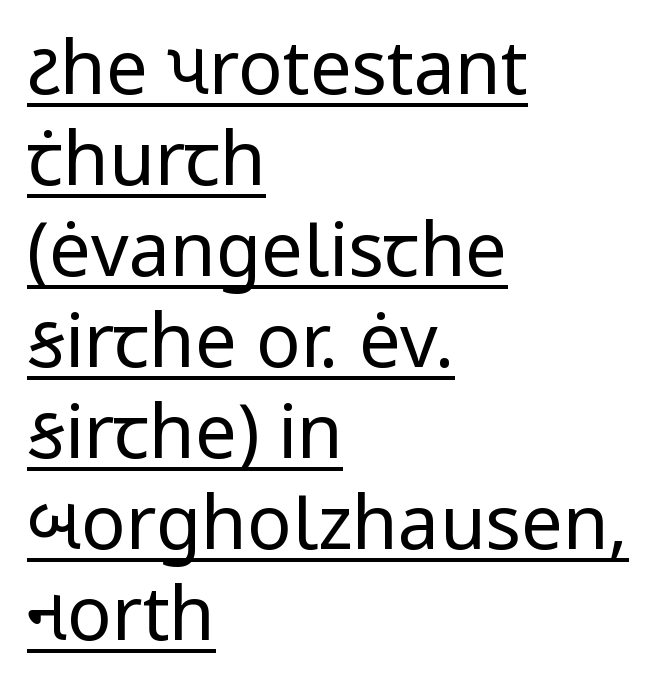
The image shows 74 px regular-weight sans-serif type, upright; set left-aligned, line spacing 1.23x, normal letter spacing, underlined; low stroke contrast and a medium x-height.
